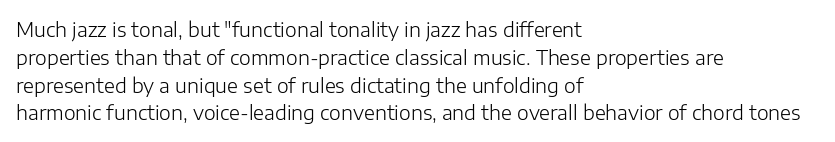
The image shows 20 px text type, upright; set left-aligned, normal line spacing (1.39x), normal letter spacing, not underlined.
